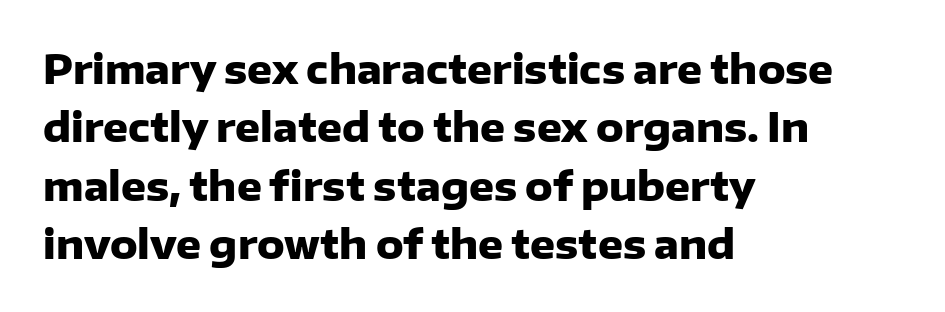
The image shows 39 px heavy sans-serif type, upright; set left-aligned, normal line spacing (1.5x), normal letter spacing, not underlined; low stroke contrast and a medium x-height.
